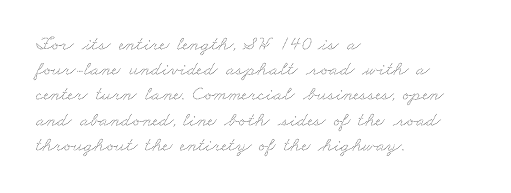
Q: Is the text bold? A: No.
Q: Is the text underlined? A: No.
Q: How is the paragraph aligned? A: Left-aligned.
Q: Is the spacing between letters normal or unusually wide? A: Normal.
Q: Is the spacing between lines tight, normal or loose? A: Normal.
